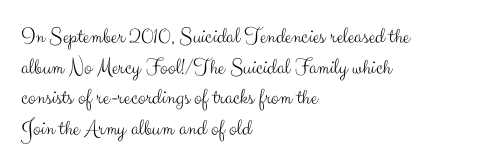
The image shows 23 px text type; set left-aligned, normal line spacing (1.33x), normal letter spacing, not underlined.
